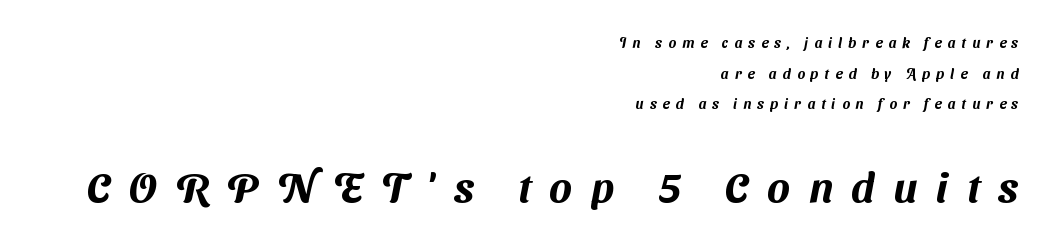
Successive baselines arrive slowly, with a big drop between each. Only glyphs here, with clear space below each row. The later block is typeset at a bigger size than the earlier block. A typesetter would call this proportional, since set widths differ per character. Horizontally, the lines are justified to the trailing edge only. A sans-serif font was chosen for this passage.
